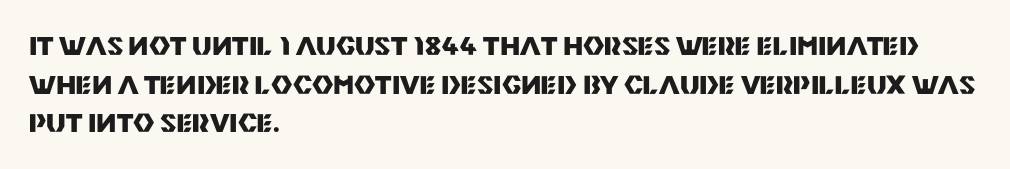
Q: Is the text bold? A: Yes.
Q: Is the text italic (slanted)? A: No, it is upright.
Q: Is the text underlined? A: No.
Q: How is the paragraph aligned? A: Left-aligned.
Q: Is the spacing between letters normal or unusually wide? A: Normal.
Q: Is the spacing between lines tight, normal or loose? A: Normal.
